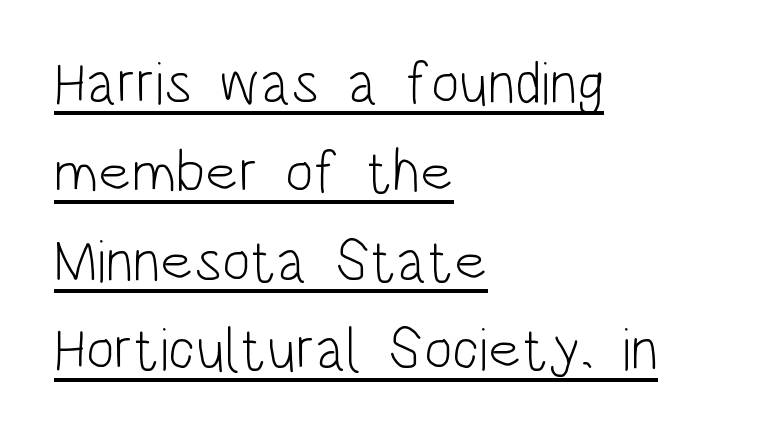
The face used here is a sans, in the tradition of grotesques and geometrics. A quiet, ordinary-to-light weight characterises the typeface. The ragged edge is on the right, which tells us the setting is flush left. Here the designer chose a conventional face with non-uniform glyph widths.
